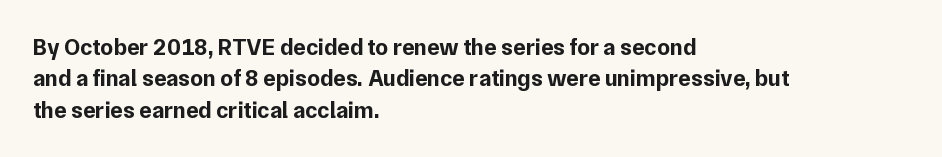
The image shows 23 px bold type, upright; set left-aligned, normal line spacing (1.36x), normal letter spacing, not underlined.
